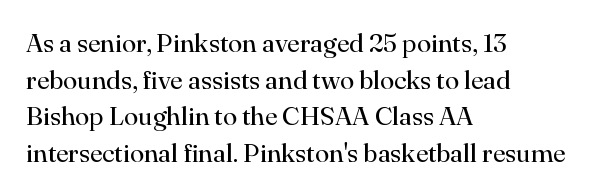
The image shows 26 px text type, upright; set left-aligned, normal line spacing (1.41x), normal letter spacing, not underlined.
